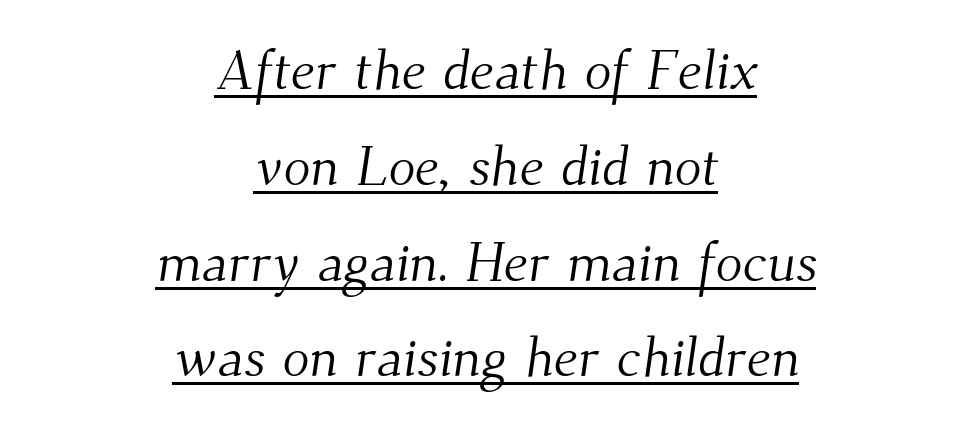
{"serif": "yes", "bold": "no", "weight": "light", "width": "normal", "stroke_contrast": "medium", "x_height": "small", "monospaced": "no", "underline": "yes", "align": "center", "line_spacing_ratio": 1.71, "letter_spacing": "normal", "letter_spacing_em": 0.0, "glyph_px": 56}
